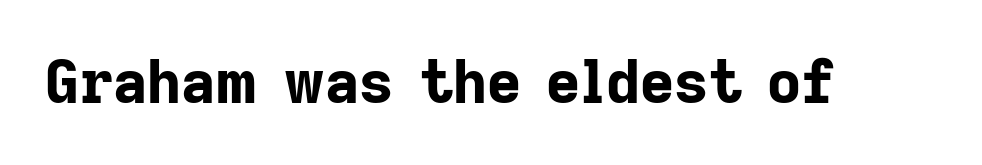
The image shows 59 px bold sans-serif type, upright; set normal letter spacing, not underlined; low stroke contrast and a medium x-height.
